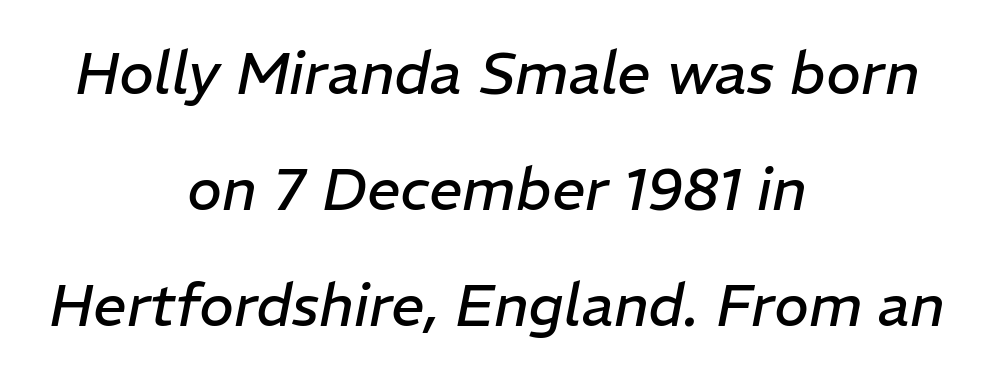
The image shows 59 px regular-weight type, italic (leaning right); set centered, loose line spacing (1.97x), normal letter spacing, not underlined; low stroke contrast and a medium x-height.
